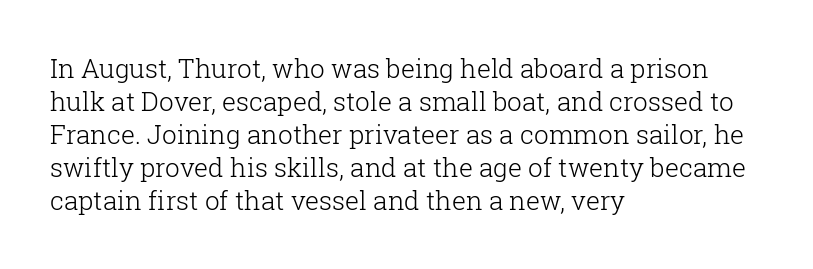
{"italic": "no", "bold": "no", "underline": "no", "align": "left", "line_spacing": "normal", "line_spacing_ratio": 1.27, "letter_spacing": "normal", "letter_spacing_em": 0.0, "glyph_px": 26}
